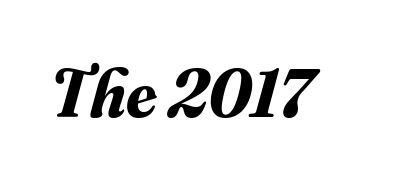
The typeface chosen for these lines features serifs. Emphasis-style slanted type is in use. The strip under each line holds only bare page. The face used here has the dense, thick strokes of a bold.
